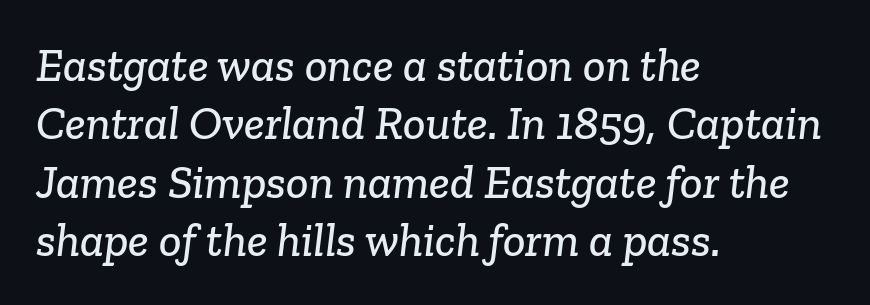
The face used here is seriffed, in the tradition of book romans. A clean baseline with only descenders dipping below it. Letter spacing: default. Short and long lines alike share a common starting point at left. This sample has the flowing, uneven cadence of proportional lettering.
